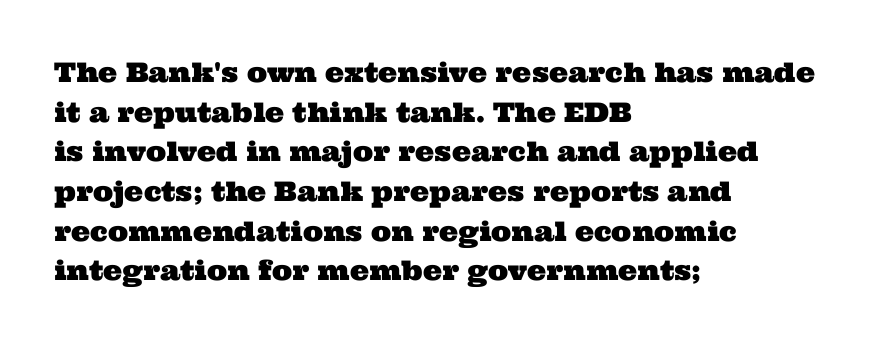
Leading matches the norm, producing a regular column. Honestly, the letter spacing is just normal — you wouldn't notice it. The space beneath each line is pristine and unruled. Every row of glyphs begins at an identical x-position on the left.
